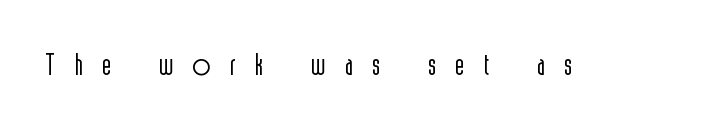
Q: Is the text bold? A: No.
Q: Is the text italic (slanted)? A: No, it is upright.
Q: Is the typeface a serif or a sans-serif typeface? A: Sans-serif.
Q: Is the text underlined? A: No.
Q: Is the spacing between letters normal or unusually wide? A: Unusually wide.
Q: Width (condensed, normal, or wide)? A: Condensed.
Q: x-height? A: Medium.
Q: Monospaced? A: No.
